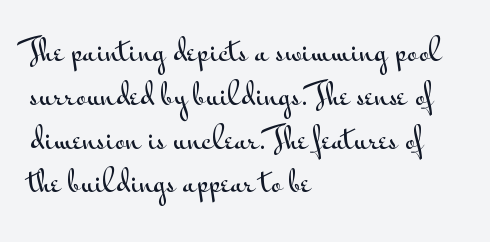
{"serif": "no", "width": "wide", "stroke_contrast": "medium", "x_height": "small", "monospaced": "no", "underline": "no", "align": "left", "line_spacing": "normal", "line_spacing_ratio": 1.51, "letter_spacing": "normal", "letter_spacing_em": 0.0, "glyph_px": 29}
